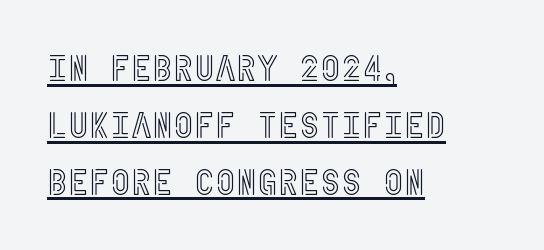
{"italic": "no", "width": "condensed", "x_height": "large", "underline": "yes", "align": "left", "line_spacing": "normal", "line_spacing_ratio": 1.58, "letter_spacing": "normal", "letter_spacing_em": 0.0, "glyph_px": 36}
